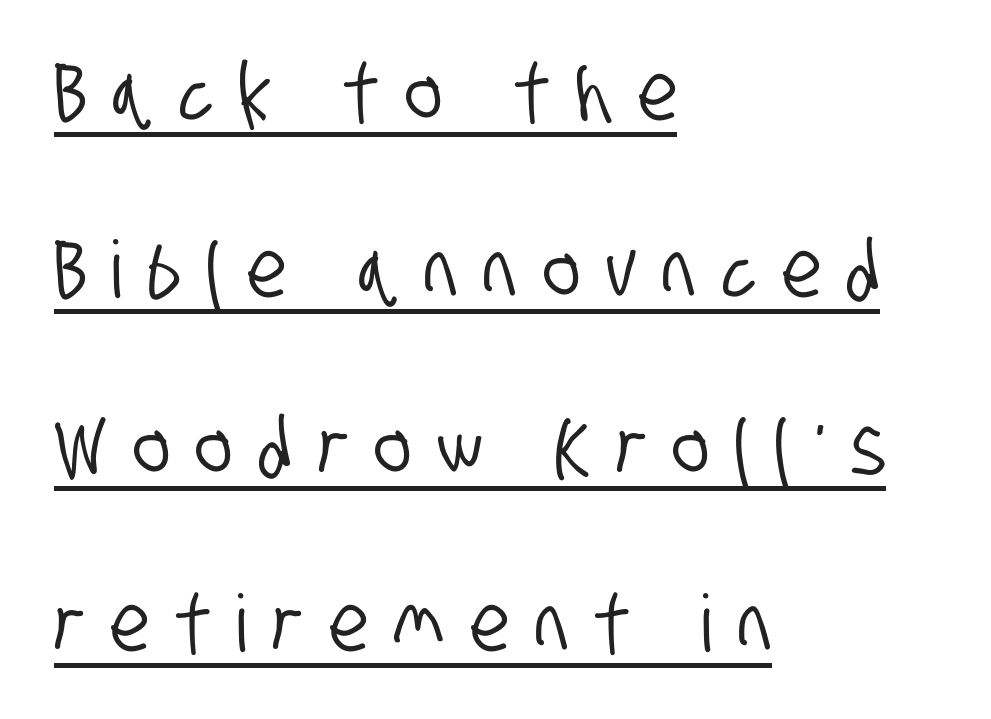
Q: Is the typeface a serif or a sans-serif typeface? A: Sans-serif.
Q: Is the text underlined? A: Yes.
Q: How is the paragraph aligned? A: Left-aligned.
Q: Is the spacing between letters normal or unusually wide? A: Unusually wide.
Q: Is the spacing between lines tight, normal or loose? A: Loose.
Q: Width (condensed, normal, or wide)? A: Condensed.
Q: Stroke contrast? A: Low.
Q: x-height? A: Large.
Q: Monospaced? A: No.
